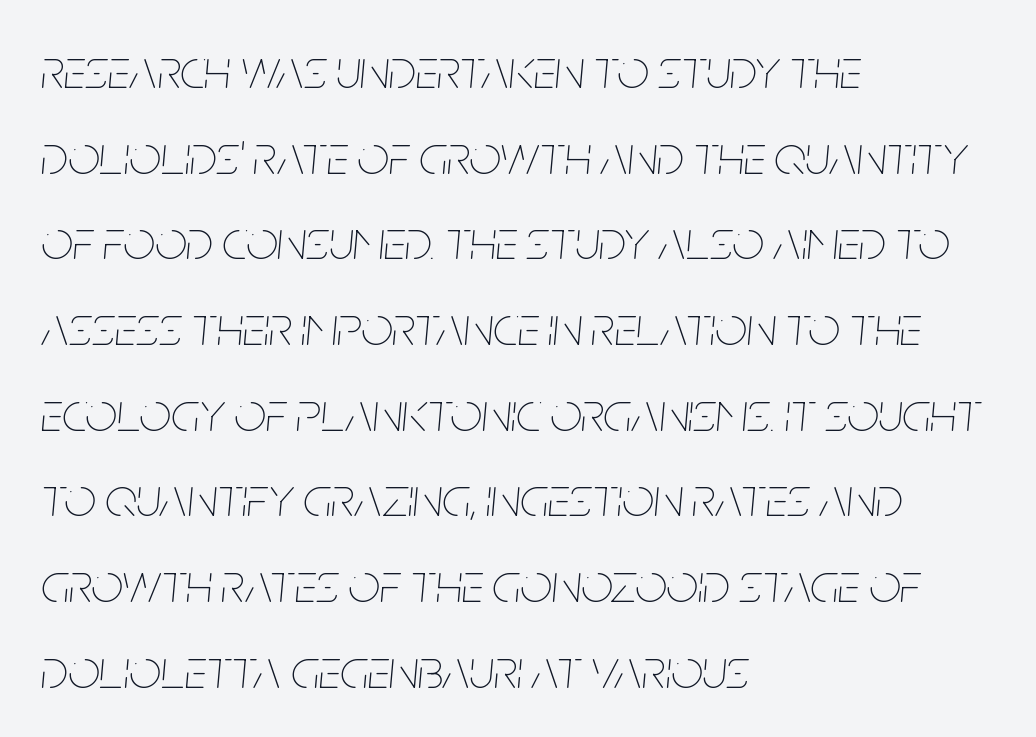
The image shows 56 px thin, condensed type, italic (leaning right); set left-aligned, normal line spacing (1.53x), normal letter spacing, not underlined; low stroke contrast and a large x-height.
